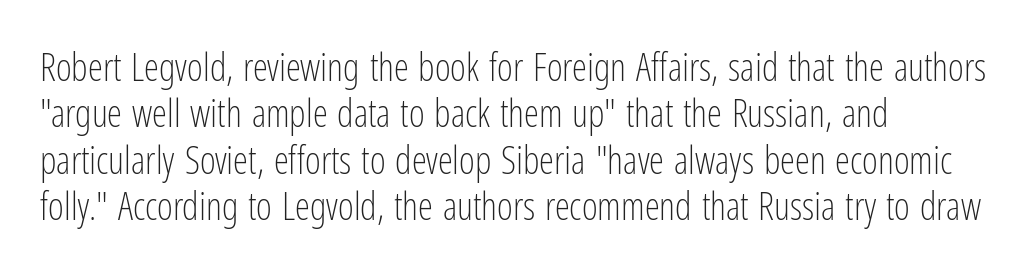
The image shows 38 px light, condensed sans-serif type, upright; set left-aligned, line spacing 1.22x, normal letter spacing, not underlined; low stroke contrast and a medium x-height.
